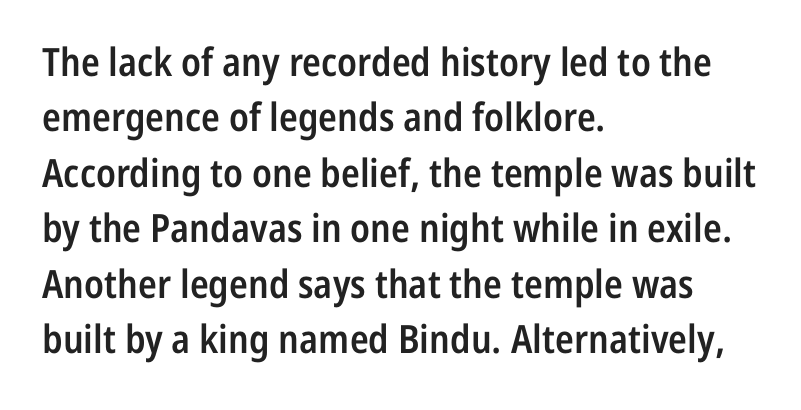
{"serif": "no", "italic": "no", "bold": "semi", "weight": "semibold", "width": "condensed", "stroke_contrast": "low", "x_height": "medium", "monospaced": "no", "underline": "no", "align": "left", "line_spacing": "normal", "line_spacing_ratio": 1.42, "letter_spacing": "normal", "letter_spacing_em": 0.0, "glyph_px": 39}
